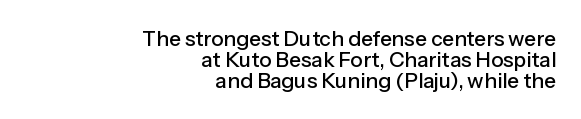
The image shows 21 px text type, upright; set right-aligned, tight line spacing (1.0x), normal letter spacing, not underlined.
